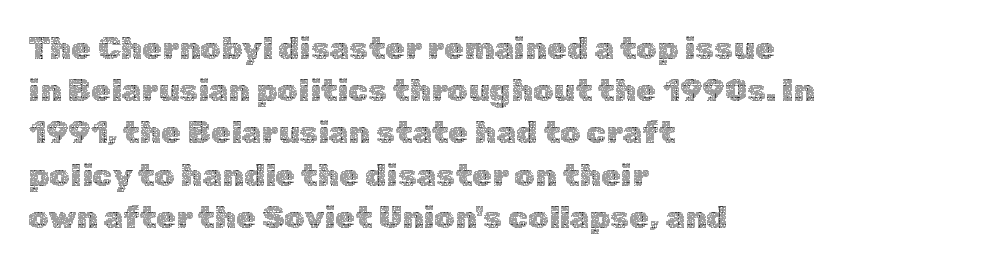
Q: Is the text bold? A: No.
Q: Is the text italic (slanted)? A: No, it is upright.
Q: Is the text underlined? A: No.
Q: How is the paragraph aligned? A: Left-aligned.
Q: Is the spacing between letters normal or unusually wide? A: Normal.
Q: Is the spacing between lines tight, normal or loose? A: Normal.
Q: Width (condensed, normal, or wide)? A: Normal.
Q: x-height? A: Medium.
Q: Monospaced? A: No.
